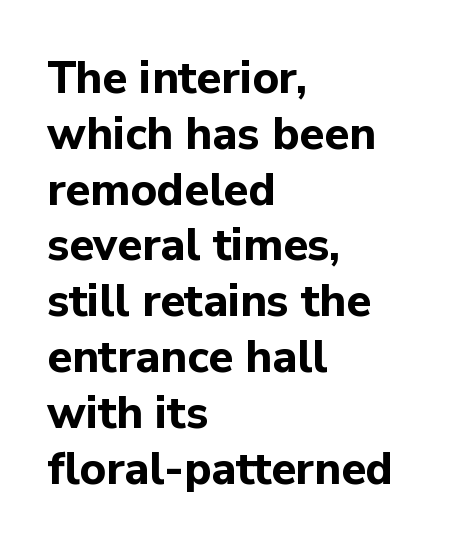
Q: Is the text bold? A: Yes.
Q: Is the text italic (slanted)? A: No, it is upright.
Q: Is the typeface a serif or a sans-serif typeface? A: Sans-serif.
Q: Is the text underlined? A: No.
Q: How is the paragraph aligned? A: Left-aligned.
Q: Is the spacing between letters normal or unusually wide? A: Normal.
Q: Width (condensed, normal, or wide)? A: Normal.
Q: Stroke contrast? A: Low.
Q: x-height? A: Medium.
Q: Monospaced? A: No.
